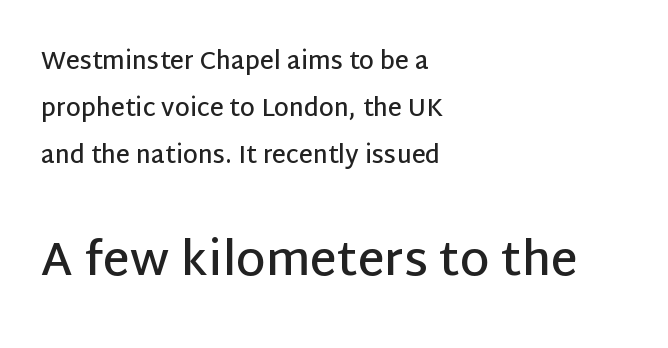
The image shows 47 px semibold sans-serif type, upright; set left-aligned, loose line spacing (1.96x), normal letter spacing, not underlined; the second (bottom) block is 1.96x larger; low stroke contrast and a large x-height.
